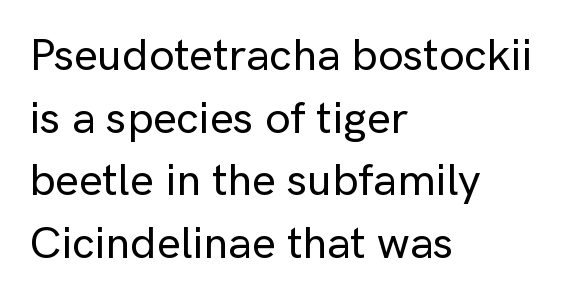
Q: Is the text italic (slanted)? A: No, it is upright.
Q: Is the typeface a serif or a sans-serif typeface? A: Sans-serif.
Q: Is the text underlined? A: No.
Q: How is the paragraph aligned? A: Left-aligned.
Q: Is the spacing between letters normal or unusually wide? A: Normal.
Q: Is the spacing between lines tight, normal or loose? A: Normal.
Q: Width (condensed, normal, or wide)? A: Normal.
Q: Stroke contrast? A: Low.
Q: x-height? A: Medium.
Q: Monospaced? A: No.
